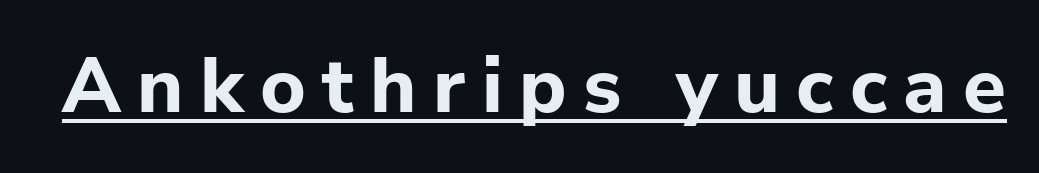
Q: Is the text bold? A: Yes.
Q: Is the text italic (slanted)? A: No, it is upright.
Q: Is the typeface a serif or a sans-serif typeface? A: Sans-serif.
Q: Is the text underlined? A: Yes.
Q: Is the spacing between letters normal or unusually wide? A: Unusually wide.
Q: Width (condensed, normal, or wide)? A: Normal.
Q: Stroke contrast? A: Low.
Q: x-height? A: Medium.
Q: Monospaced? A: No.
